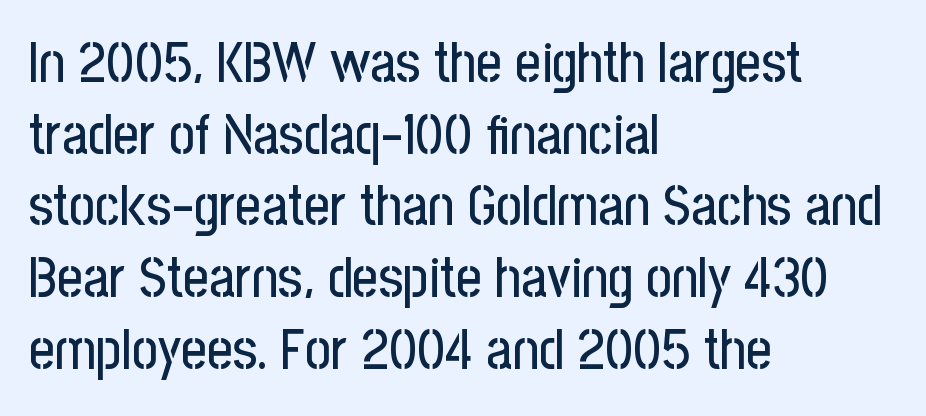
Q: Is the text italic (slanted)? A: No, it is upright.
Q: Is the typeface a serif or a sans-serif typeface? A: Sans-serif.
Q: Is the text underlined? A: No.
Q: How is the paragraph aligned? A: Left-aligned.
Q: Is the spacing between letters normal or unusually wide? A: Normal.
Q: Is the spacing between lines tight, normal or loose? A: Normal.
Q: Width (condensed, normal, or wide)? A: Condensed.
Q: Stroke contrast? A: Low.
Q: x-height? A: Medium.
Q: Monospaced? A: No.
